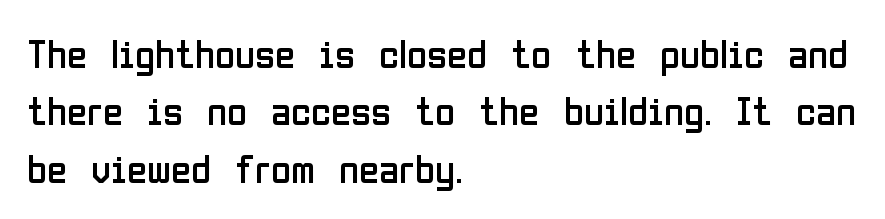
Q: Is the text bold? A: No.
Q: Is the text italic (slanted)? A: No, it is upright.
Q: Is the typeface a serif or a sans-serif typeface? A: Sans-serif.
Q: Is the text underlined? A: No.
Q: How is the paragraph aligned? A: Left-aligned.
Q: Is the spacing between letters normal or unusually wide? A: Normal.
Q: Is the spacing between lines tight, normal or loose? A: Normal.
Q: Width (condensed, normal, or wide)? A: Condensed.
Q: Stroke contrast? A: Low.
Q: x-height? A: Medium.
Q: Monospaced? A: No.
